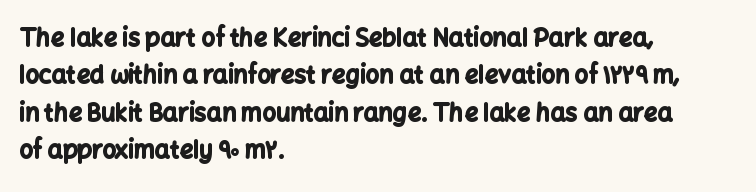
Q: Is the text bold? A: Yes.
Q: Is the text italic (slanted)? A: No, it is upright.
Q: Is the text underlined? A: No.
Q: How is the paragraph aligned? A: Left-aligned.
Q: Is the spacing between letters normal or unusually wide? A: Normal.
Q: Is the spacing between lines tight, normal or loose? A: Normal.
